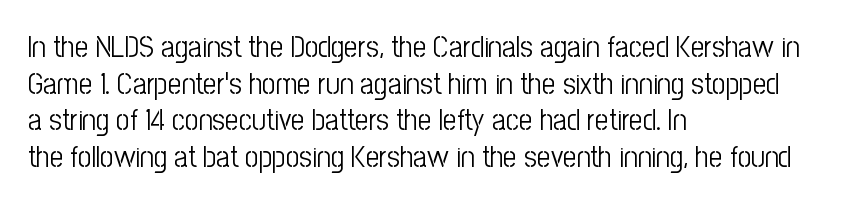
{"serif": "no", "italic": "no", "bold": "no", "weight": "light", "width": "condensed", "stroke_contrast": "low", "x_height": "medium", "monospaced": "no", "underline": "no", "align": "left", "line_spacing_ratio": 1.22, "letter_spacing": "normal", "letter_spacing_em": 0.0, "glyph_px": 30}
